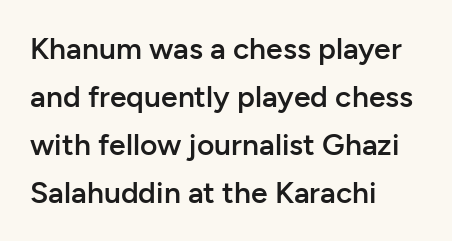
The image shows 30 px semibold sans-serif type, upright; set left-aligned, normal line spacing (1.6x), normal letter spacing, not underlined; low stroke contrast and a medium x-height.
